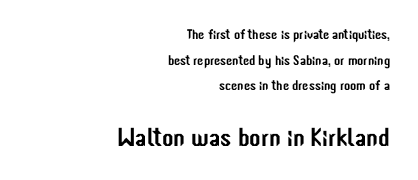
The image shows 26 px text type, upright; set right-aligned, line spacing 1.83x, normal letter spacing, not underlined; the second (bottom) block is 1.86x larger.
